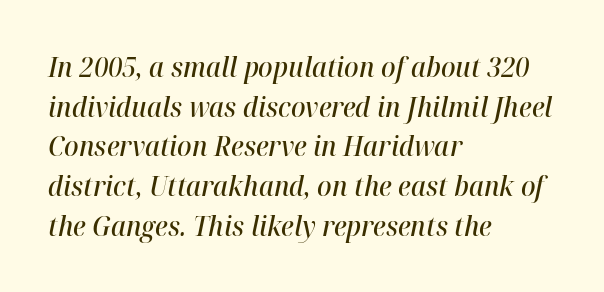
Strokes here are thickened, but only to semibold level. Left-aligned paragraph, ragged on the right. Rows of type keep a routine distance in the vertical direction. Every character sits at an angle, as italics do. Observe the ordinary spacing: letters are neighbours, not strangers.
